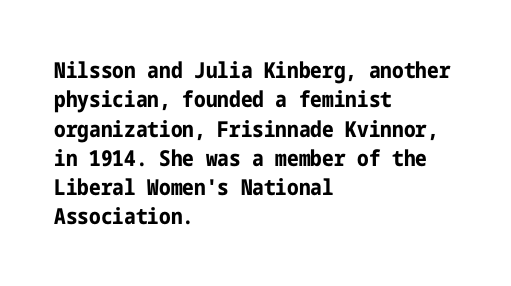
The image shows 22 px bold type, upright; set left-aligned, normal line spacing (1.33x), normal letter spacing, not underlined.
